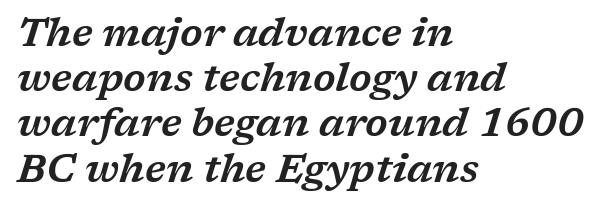
The text block is weighted toward the left margin, trailing off unevenly rightward. Looks like regular typesetting: each glyph gets only the width it needs. Is this a sans? No — the strokes have serifs. Does the lettering tilt? It does — this is italic.
